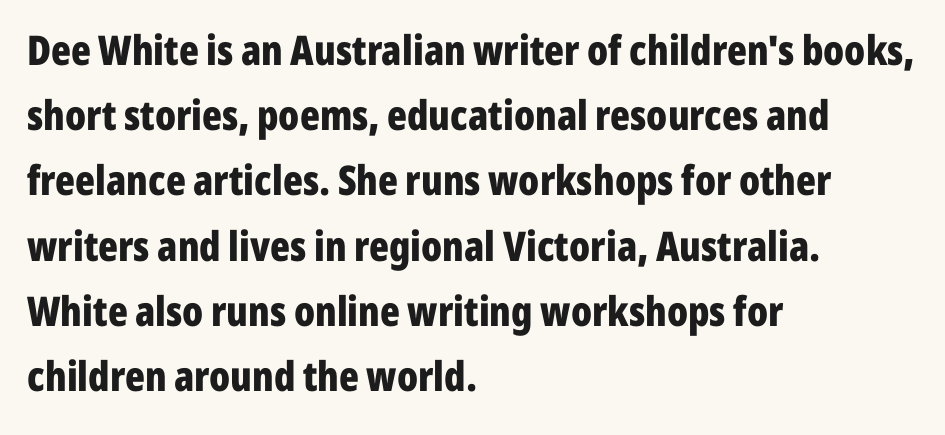
Q: Is the text bold? A: Yes.
Q: Is the text italic (slanted)? A: No, it is upright.
Q: Is the typeface a serif or a sans-serif typeface? A: Sans-serif.
Q: Is the text underlined? A: No.
Q: How is the paragraph aligned? A: Left-aligned.
Q: Is the spacing between letters normal or unusually wide? A: Normal.
Q: Is the spacing between lines tight, normal or loose? A: Normal.
Q: Width (condensed, normal, or wide)? A: Condensed.
Q: Stroke contrast? A: Low.
Q: x-height? A: Medium.
Q: Monospaced? A: No.
